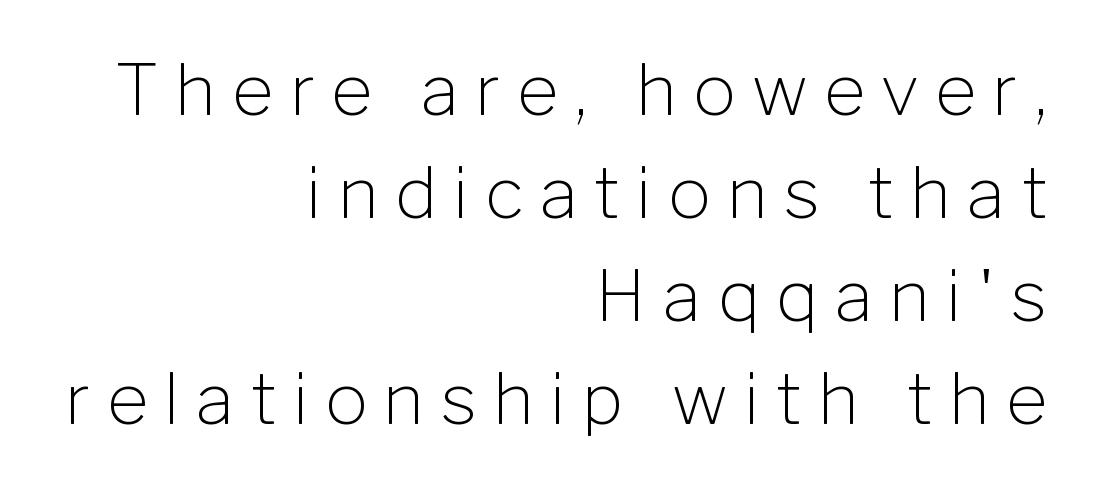
The image shows 71 px light sans-serif type, upright; set right-aligned, normal line spacing (1.45x), unusually wide letter spacing (+0.23 em), not underlined; low stroke contrast and a medium x-height.
